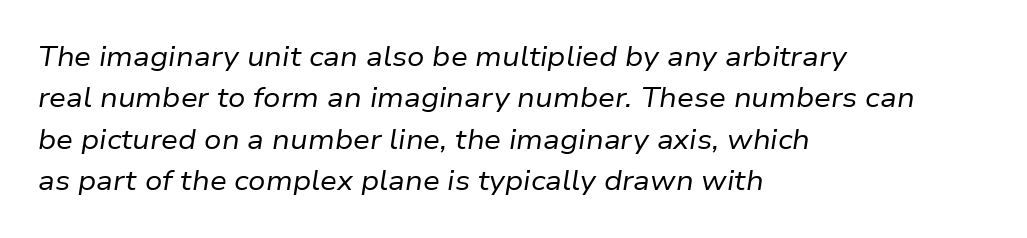
The image shows 27 px text type, italic (leaning right); set left-aligned, normal line spacing (1.53x), normal letter spacing, not underlined.
